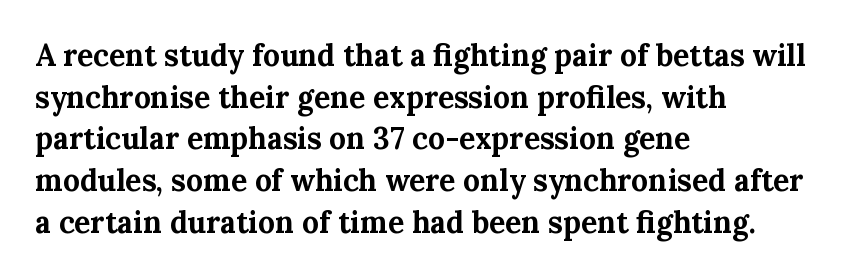
How would I describe the line gaps? Plain and ordinary. The rendering uses a bold face; every stroke is thick and dark. The letters stand straight up with perfectly vertical stems. In CSS terms this would be text-align: left.
